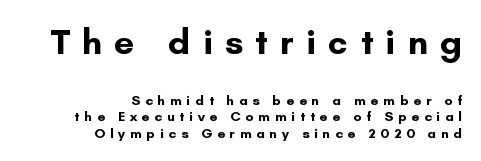
{"serif": "no", "italic": "no", "bold": "yes", "weight": "bold", "width": "normal", "stroke_contrast": "low", "x_height": "small", "monospaced": "no", "underline": "no", "align": "right", "line_spacing_ratio": 1.19, "letter_spacing": "wide", "letter_spacing_em": 0.34, "larger_block": "first", "size_ratio": 2.57, "glyph_px": 36}
